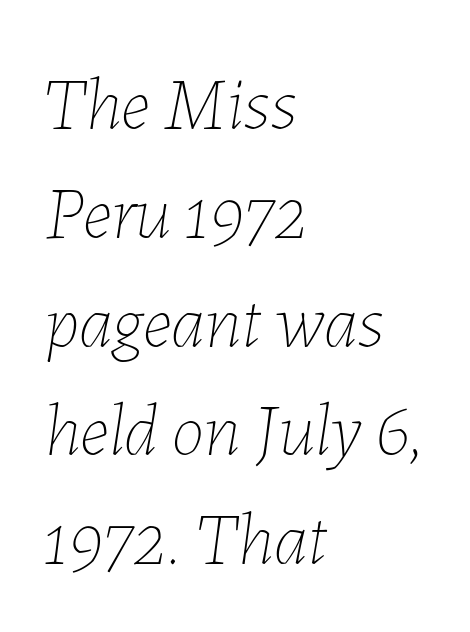
{"italic": "yes", "lean": "right", "slant_degrees": 7, "bold": "no", "weight": "thin", "width": "normal", "stroke_contrast": "low", "x_height": "medium", "monospaced": "no", "underline": "no", "align": "left", "line_spacing": "normal", "line_spacing_ratio": 1.47, "letter_spacing": "normal", "letter_spacing_em": 0.0, "glyph_px": 74}
